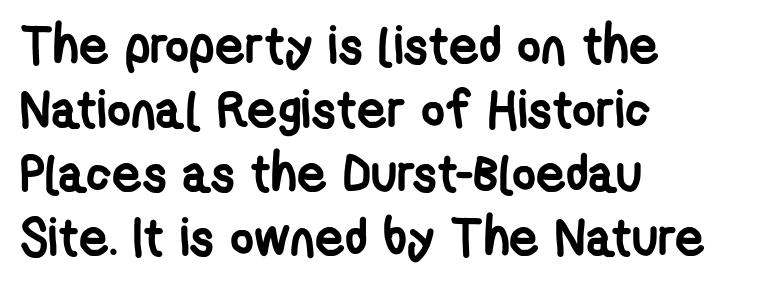
{"serif": "no", "bold": "yes", "weight": "semibold", "width": "condensed", "stroke_contrast": "low", "x_height": "medium", "monospaced": "no", "underline": "no", "align": "left", "line_spacing_ratio": 1.23, "letter_spacing": "normal", "letter_spacing_em": 0.0, "glyph_px": 52}
